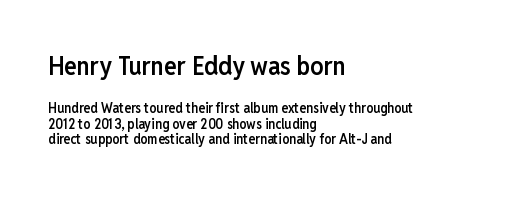
{"italic": "no", "bold": "semi", "underline": "no", "align": "left", "line_spacing": "tight", "line_spacing_ratio": 1.12, "letter_spacing": "normal", "letter_spacing_em": 0.0, "larger_block": "first", "size_ratio": 1.86, "glyph_px": 26}
